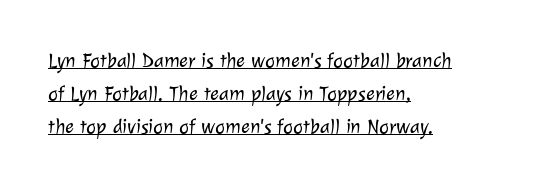
{"bold": "no", "underline": "yes", "align": "left", "line_spacing": "normal", "line_spacing_ratio": 1.57, "letter_spacing": "normal", "letter_spacing_em": 0.0, "glyph_px": 21}
